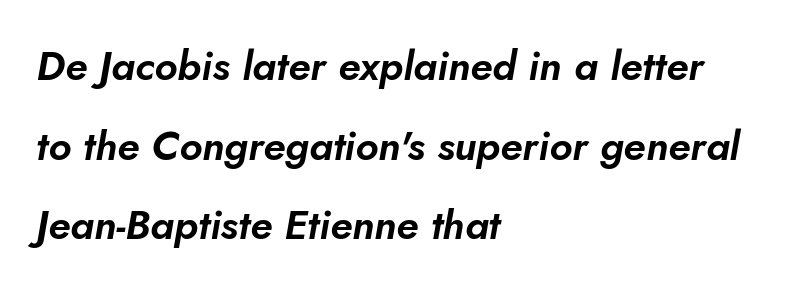
The glyphs look as if they've been sheared to an angle. The passage shown stacks its lines with a broad gap. These lines are set flush left with a ragged right edge. What stands out about the letter spacing? Nothing — it is the standard amount. Decoration check: the copy has no underline. Each letter keeps its own natural width here, so spacing adapts to shape.
